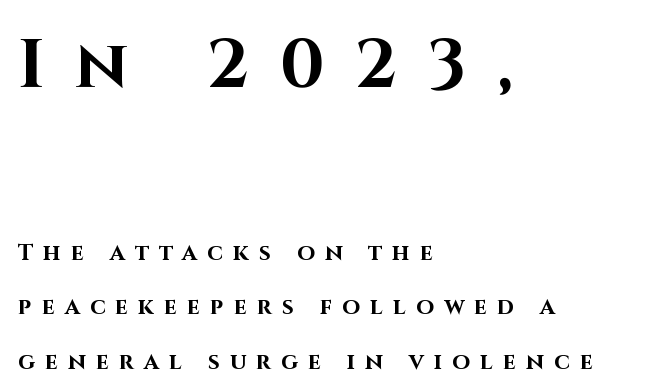
This layout puts the oversized block above and the modest block below. A typesetter would call this heavily tracked-out type. In terms of letterform style, serifs are entirely absent. Just letters on the line, the space beneath them empty.
